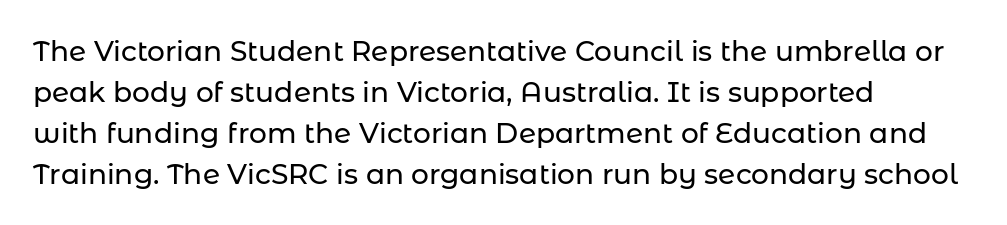
The image shows 28 px sans-serif type, upright; set left-aligned, normal line spacing (1.46x), normal letter spacing, not underlined; low stroke contrast and a medium x-height.
